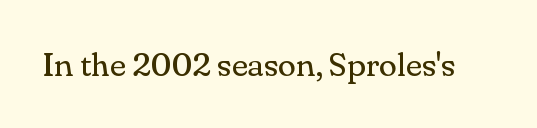
In terms of letterspacing, this is plain default setting. Do the characters align in a grid? No, the font is proportional. Lines of text with bare space underneath. This sample uses a serif face. This reads as an unemphasized weight, regular at the heaviest.
